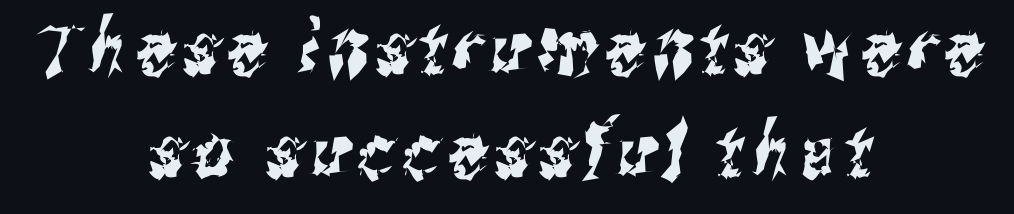
The image shows 75 px condensed sans-serif type; set centered, normal line spacing (1.38x), not underlined; medium stroke contrast and a medium x-height.
